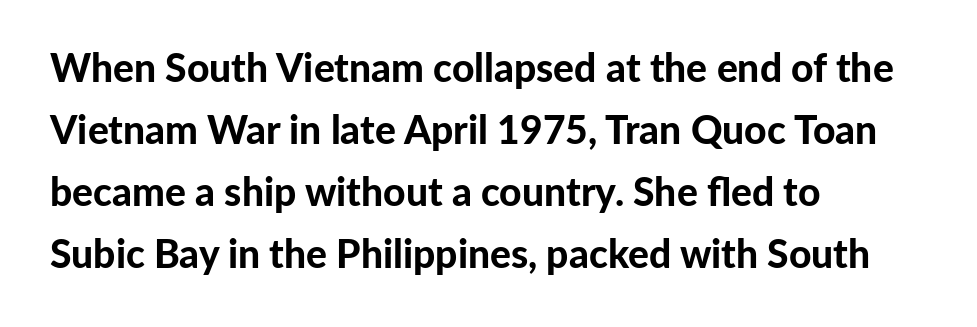
Q: Is the text bold? A: Yes.
Q: Is the text italic (slanted)? A: No, it is upright.
Q: Is the typeface a serif or a sans-serif typeface? A: Sans-serif.
Q: Is the text underlined? A: No.
Q: How is the paragraph aligned? A: Left-aligned.
Q: Is the spacing between letters normal or unusually wide? A: Normal.
Q: Is the spacing between lines tight, normal or loose? A: Normal.
Q: Width (condensed, normal, or wide)? A: Normal.
Q: Stroke contrast? A: Low.
Q: x-height? A: Medium.
Q: Monospaced? A: No.
